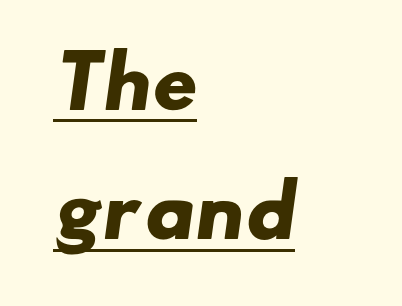
Q: Is the text bold? A: Yes.
Q: Is the typeface a serif or a sans-serif typeface? A: Sans-serif.
Q: Is the text underlined? A: Yes.
Q: How is the paragraph aligned? A: Left-aligned.
Q: Is the spacing between letters normal or unusually wide? A: Normal.
Q: Width (condensed, normal, or wide)? A: Wide.
Q: Stroke contrast? A: Low.
Q: x-height? A: Small.
Q: Monospaced? A: No.
